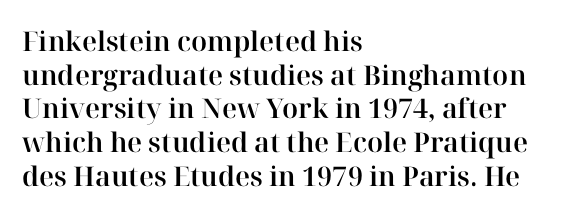
The image shows 27 px text type, upright; set left-aligned, normal line spacing (1.25x), normal letter spacing, not underlined.
